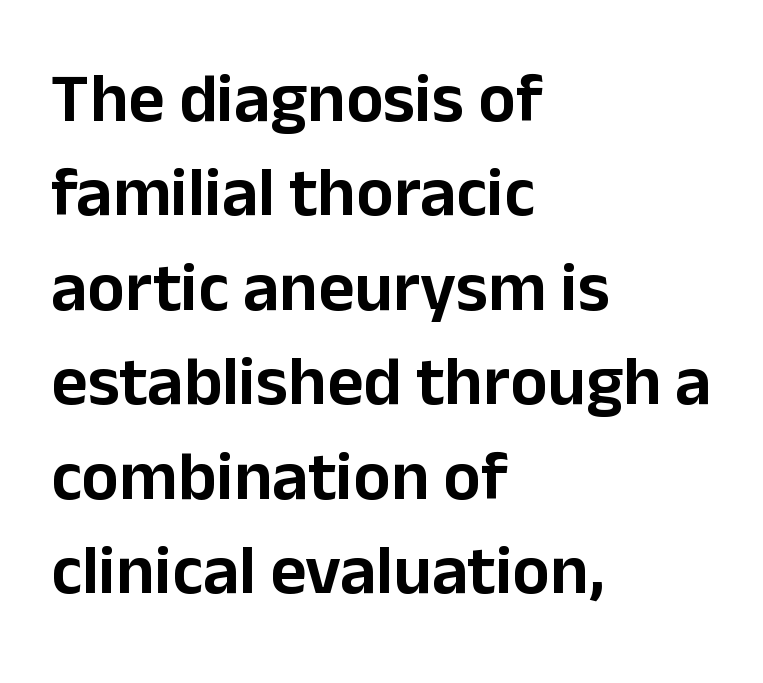
Q: Is the text italic (slanted)? A: No, it is upright.
Q: Is the typeface a serif or a sans-serif typeface? A: Sans-serif.
Q: Is the text underlined? A: No.
Q: How is the paragraph aligned? A: Left-aligned.
Q: Is the spacing between letters normal or unusually wide? A: Normal.
Q: Is the spacing between lines tight, normal or loose? A: Normal.
Q: Width (condensed, normal, or wide)? A: Normal.
Q: Stroke contrast? A: Low.
Q: x-height? A: Medium.
Q: Monospaced? A: No.
